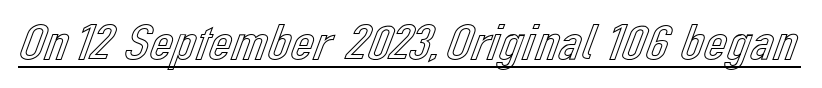
Q: Is the text italic (slanted)? A: Yes.
Q: Is the text underlined? A: Yes.
Q: Is the spacing between letters normal or unusually wide? A: Normal.
Q: Width (condensed, normal, or wide)? A: Normal.
Q: x-height? A: Medium.
Q: Monospaced? A: No.
